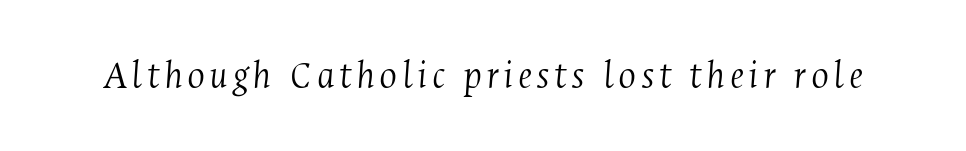
Q: Is the text bold? A: No.
Q: Is the text italic (slanted)? A: Yes, it leans right by about 4 degrees.
Q: Is the typeface a serif or a sans-serif typeface? A: Serif.
Q: Is the text underlined? A: No.
Q: Width (condensed, normal, or wide)? A: Condensed.
Q: Stroke contrast? A: Medium.
Q: x-height? A: Medium.
Q: Monospaced? A: No.
